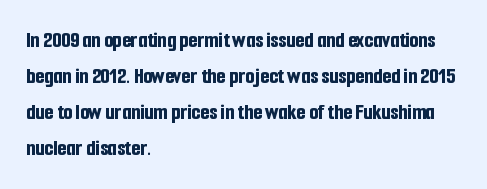
Q: Is the text bold? A: Yes.
Q: Is the text italic (slanted)? A: No, it is upright.
Q: Is the text underlined? A: No.
Q: How is the paragraph aligned? A: Left-aligned.
Q: Is the spacing between letters normal or unusually wide? A: Normal.
Q: Is the spacing between lines tight, normal or loose? A: Normal.
